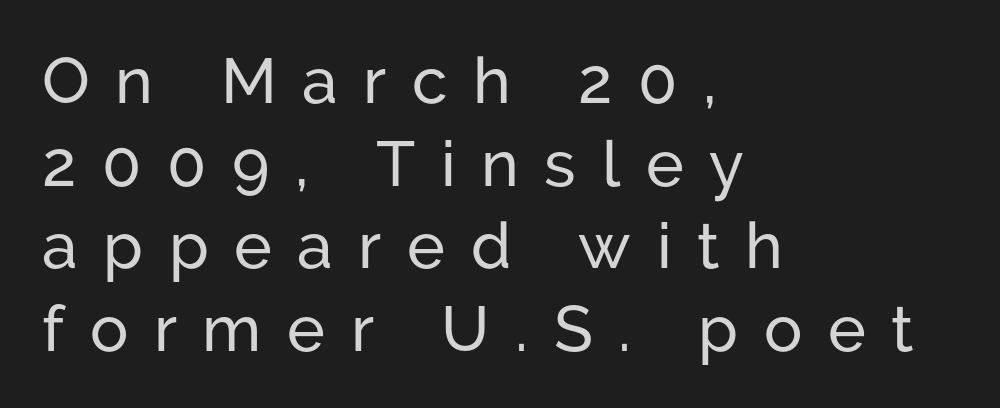
The image shows 64 px sans-serif type, upright; set left-aligned, normal line spacing (1.29x), unusually wide letter spacing (+0.4 em), not underlined; low stroke contrast and a medium x-height.
